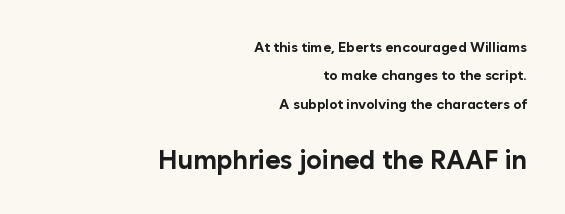
{"italic": "no", "bold": "yes", "underline": "no", "align": "right", "line_spacing": "loose", "line_spacing_ratio": 2.02, "letter_spacing": "normal", "letter_spacing_em": 0.0, "larger_block": "second", "size_ratio": 1.86, "glyph_px": 26}
